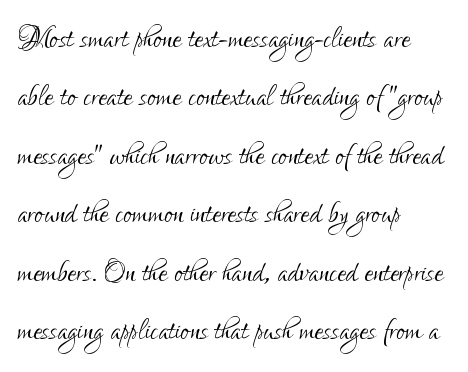
The compositor pushed each line to the left boundary. You could not count columns in this text — the font is proportionally spaced. Standard letterfit; no display-style spreading of the glyphs. These glyphs show unthickened strokes, regular width or finer.
